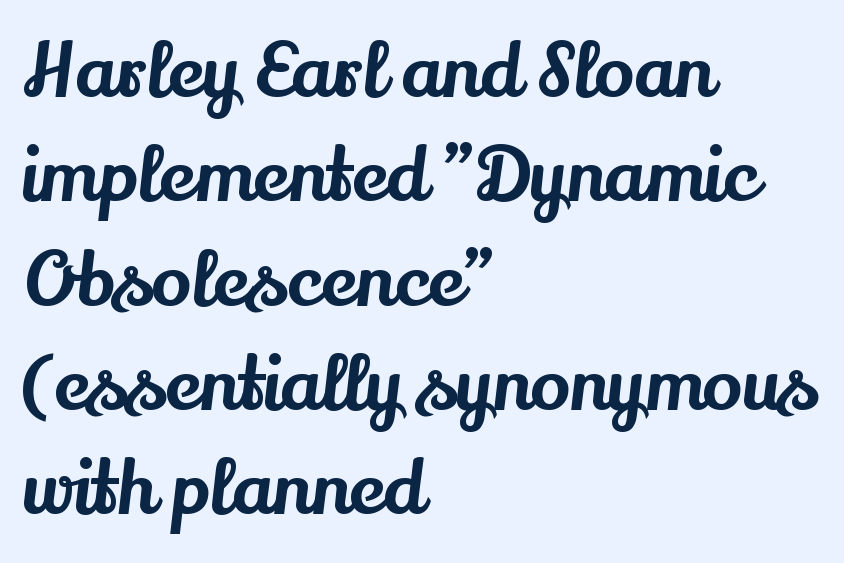
The image shows 74 px serif type; set left-aligned, normal line spacing (1.41x), normal letter spacing, not underlined; medium stroke contrast and a small x-height.
